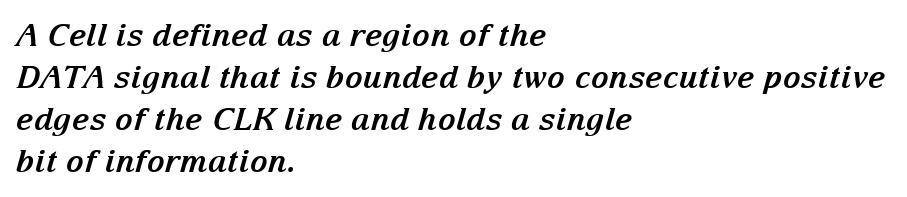
Q: Is the text bold? A: Yes.
Q: Is the text italic (slanted)? A: Yes, it leans right by about 15 degrees.
Q: Is the typeface a serif or a sans-serif typeface? A: Serif.
Q: Is the text underlined? A: No.
Q: How is the paragraph aligned? A: Left-aligned.
Q: Is the spacing between letters normal or unusually wide? A: Normal.
Q: Is the spacing between lines tight, normal or loose? A: Normal.
Q: Width (condensed, normal, or wide)? A: Normal.
Q: Stroke contrast? A: Medium.
Q: x-height? A: Medium.
Q: Monospaced? A: No.
